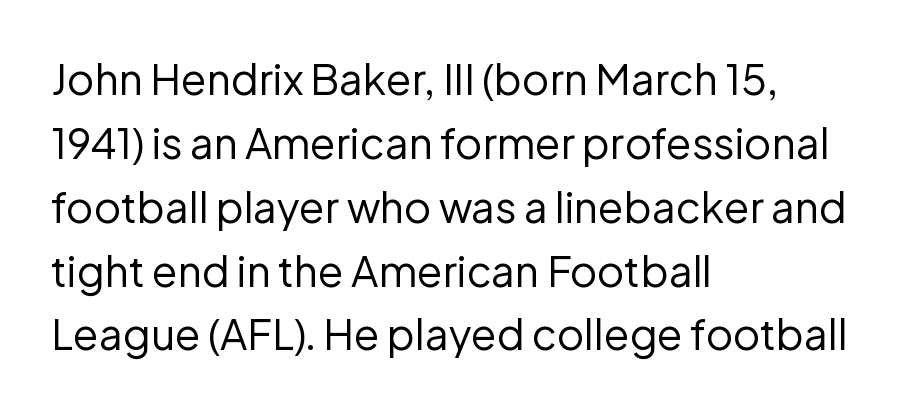
Where is the straight margin? On the left. Style check: upright. The passage shown is typed in a proportional face where columns would drift. You can tell from the bare stems that sans-serif type was used. No heavy texture on the line: the type isn't bold.
